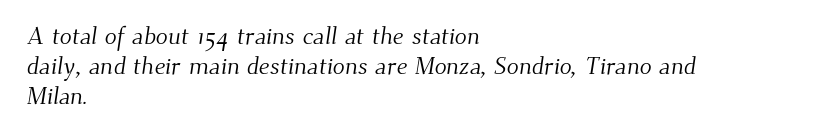
This sample is left-justified, so line endings fall wherever the words run out. A bare baseline throughout the passage. Glyph-to-glyph distance matches everyday printed text. Think standard paragraph weight, or any step lighter than that.
